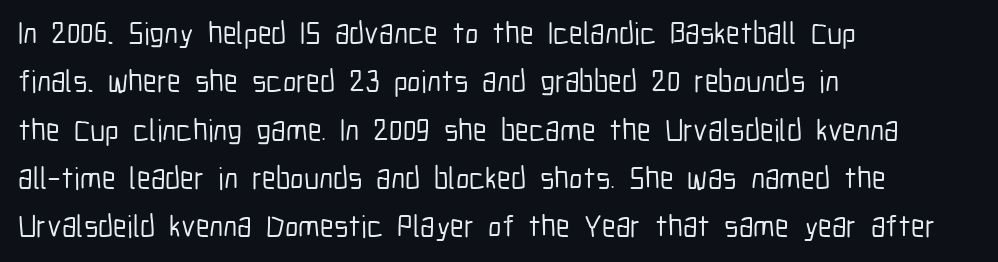
Q: Is the text italic (slanted)? A: No, it is upright.
Q: Is the typeface a serif or a sans-serif typeface? A: Sans-serif.
Q: Is the text underlined? A: No.
Q: How is the paragraph aligned? A: Left-aligned.
Q: Is the spacing between letters normal or unusually wide? A: Normal.
Q: Is the spacing between lines tight, normal or loose? A: Normal.
Q: Width (condensed, normal, or wide)? A: Condensed.
Q: Stroke contrast? A: Low.
Q: x-height? A: Medium.
Q: Monospaced? A: No.
